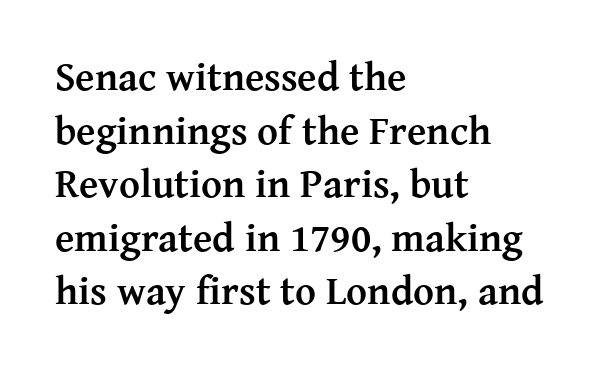
Q: Is the text bold? A: Yes.
Q: Is the text italic (slanted)? A: No, it is upright.
Q: Is the typeface a serif or a sans-serif typeface? A: Serif.
Q: Is the text underlined? A: No.
Q: How is the paragraph aligned? A: Left-aligned.
Q: Is the spacing between letters normal or unusually wide? A: Normal.
Q: Is the spacing between lines tight, normal or loose? A: Normal.
Q: Width (condensed, normal, or wide)? A: Normal.
Q: Stroke contrast? A: Medium.
Q: x-height? A: Medium.
Q: Monospaced? A: No.
